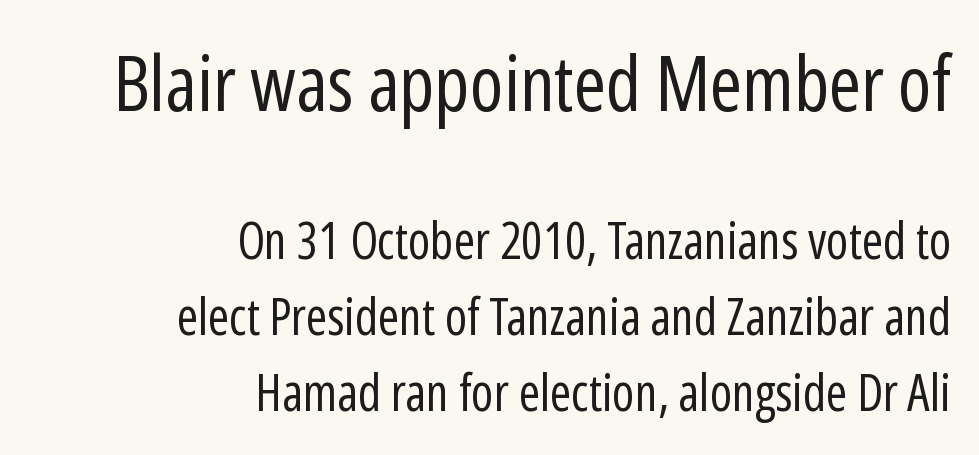
The strip under each line holds only bare page. This sample has the flowing, uneven cadence of proportional lettering. A sans-serif font was chosen for this passage. Is the letter spacing exaggerated? No — it looks like the ordinary default. Summary of weight: not heavy and not bold.
